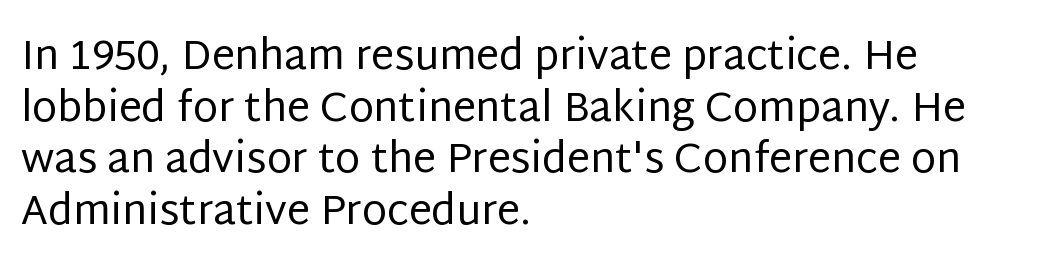
Q: Is the text bold? A: No.
Q: Is the text italic (slanted)? A: No, it is upright.
Q: Is the typeface a serif or a sans-serif typeface? A: Sans-serif.
Q: Is the text underlined? A: No.
Q: How is the paragraph aligned? A: Left-aligned.
Q: Is the spacing between letters normal or unusually wide? A: Normal.
Q: Is the spacing between lines tight, normal or loose? A: Normal.
Q: Width (condensed, normal, or wide)? A: Normal.
Q: Stroke contrast? A: Low.
Q: x-height? A: Large.
Q: Monospaced? A: No.
